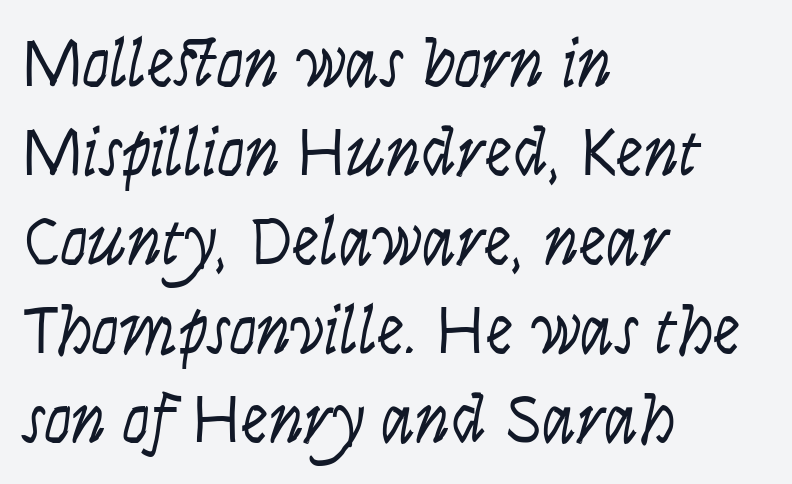
The image shows 69 px light, condensed type, italic (leaning right); set left-aligned, normal line spacing (1.29x), normal letter spacing, not underlined; low stroke contrast and a large x-height.
